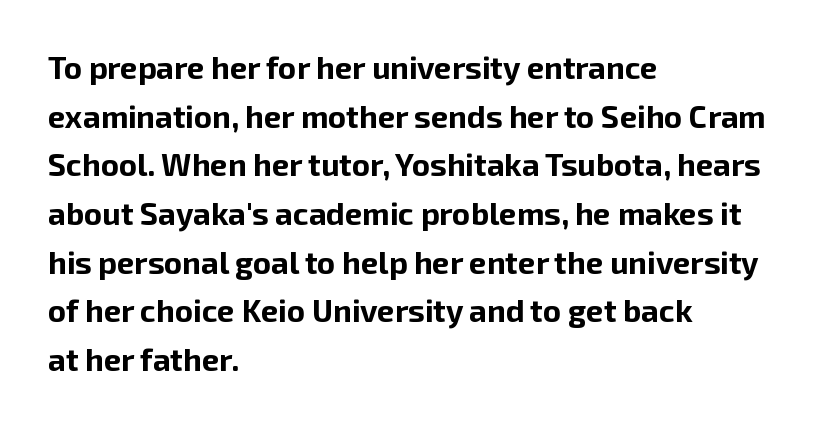
Decoration check: the copy has no underline. The face used here is proportionally spaced, like ordinary book or web type. The paragraph shown leans on its left margin. In terms of letterspacing, this is plain default setting. Leading matches the norm, producing a regular column. Unlike a traditional serif, this face leaves its strokes unadorned.
